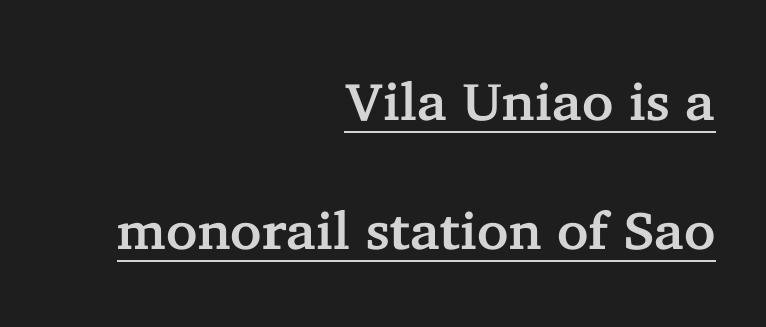
{"serif": "yes", "italic": "no", "width": "normal", "stroke_contrast": "low", "x_height": "medium", "monospaced": "no", "underline": "yes", "align": "right", "line_spacing": "loose", "line_spacing_ratio": 2.43, "letter_spacing": "normal", "letter_spacing_em": 0.0, "glyph_px": 53}
